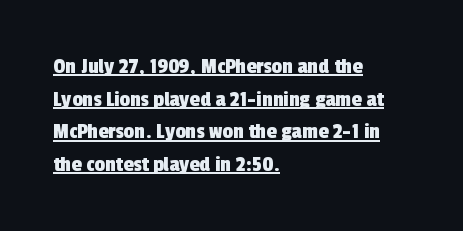
Casual observation: everything's shoved over to the left. Glance below the letters and you will spot a drawn line. The face used here is rendered with its standard letterfit. Regular leading.
